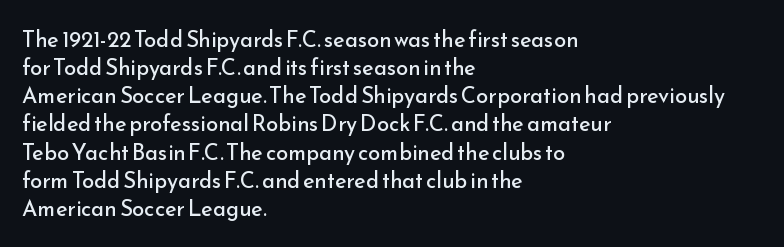
Normally led — the rows are evenly, conventionally spaced. Underlining? Definitely not there. The axis of the letterforms is exactly vertical. The passage is arranged the way most books set body copy — flush left. Default kerning and tracking; the words read as compact shapes.
